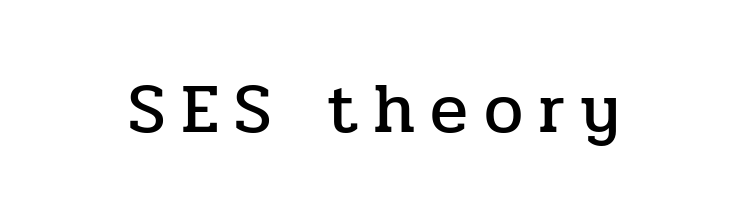
{"serif": "yes", "italic": "no", "width": "normal", "stroke_contrast": "low", "x_height": "medium", "monospaced": "no", "underline": "no", "letter_spacing": "wide", "letter_spacing_em": 0.22, "glyph_px": 70}
